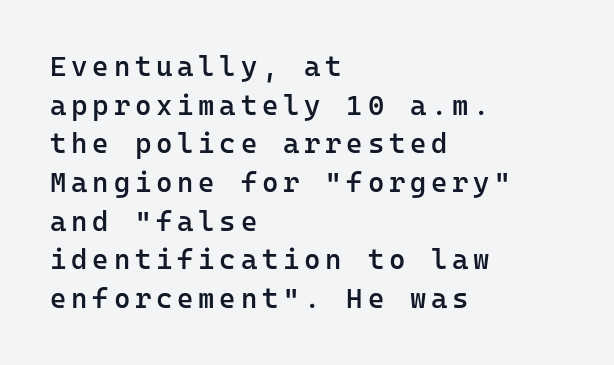
{"serif": "no", "italic": "no", "bold": "semi", "weight": "semibold", "width": "normal", "stroke_contrast": "low", "x_height": "medium", "monospaced": "yes", "underline": "no", "align": "left", "line_spacing": "normal", "line_spacing_ratio": 1.38, "glyph_px": 28}
